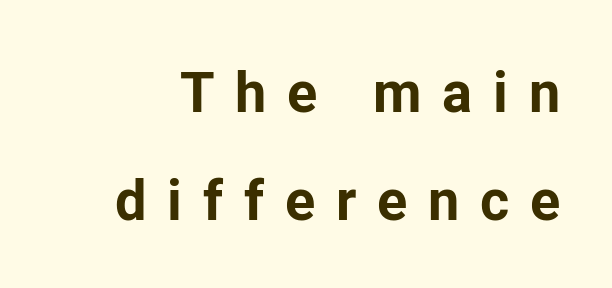
Here the designer chose a conventional face with non-uniform glyph widths. This sample trades compactness for vertical openness between lines. Style check: upright. Heavy-handed strokes throughout: this text is bold.
